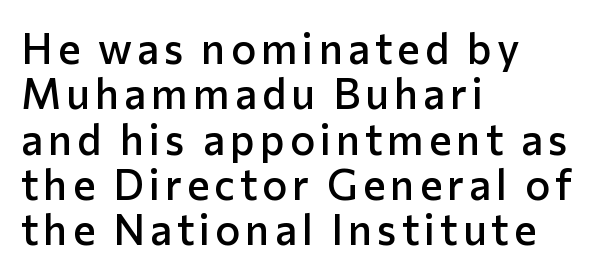
{"serif": "no", "italic": "no", "bold": "semi", "weight": "semibold", "width": "normal", "stroke_contrast": "low", "x_height": "medium", "monospaced": "no", "underline": "no", "align": "left", "line_spacing": "tight", "line_spacing_ratio": 1.08, "glyph_px": 42}
